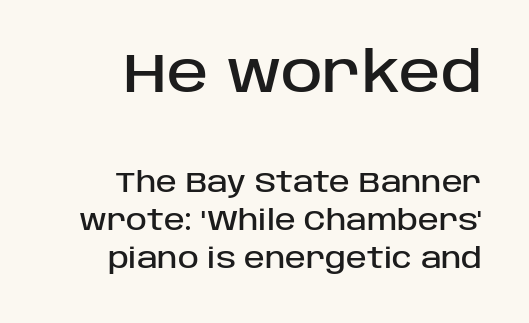
The zone under the glyphs is completely vacant. Words appear dense and cohesive because spacing is normal. Think of a printed novel: that variable character pitch is what you see here. One-word summary of the alignment: right. The letters carry no serifs — their stems end cleanly without finishing strokes. Notice how descenders clear the ascenders below comfortably — that's standard leading.
